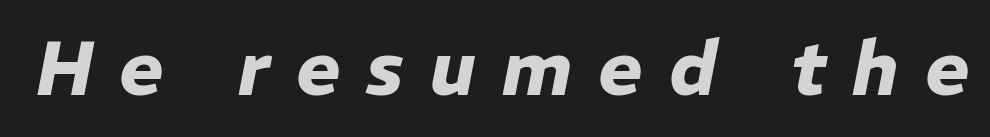
{"italic": "yes", "lean": "right", "slant_degrees": 11, "bold": "yes", "weight": "heavy", "width": "normal", "stroke_contrast": "low", "x_height": "medium", "monospaced": "no", "underline": "no", "letter_spacing": "wide", "letter_spacing_em": 0.35, "glyph_px": 75}
